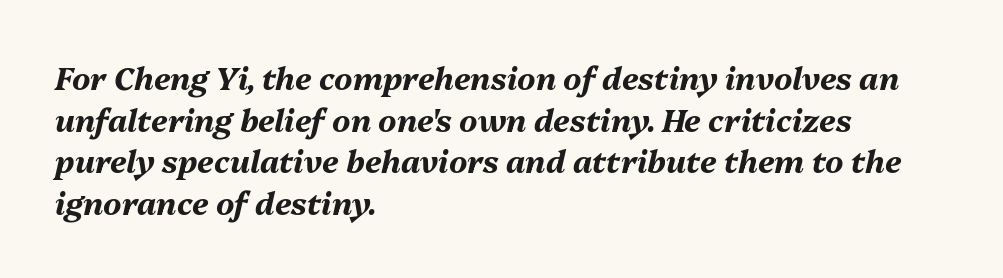
Q: Is the text bold? A: Yes.
Q: Is the text italic (slanted)? A: Yes, it leans right by about 13 degrees.
Q: Is the text underlined? A: No.
Q: How is the paragraph aligned? A: Left-aligned.
Q: Is the spacing between letters normal or unusually wide? A: Normal.
Q: Is the spacing between lines tight, normal or loose? A: Normal.
Q: Width (condensed, normal, or wide)? A: Normal.
Q: Stroke contrast? A: Medium.
Q: x-height? A: Medium.
Q: Monospaced? A: No.
